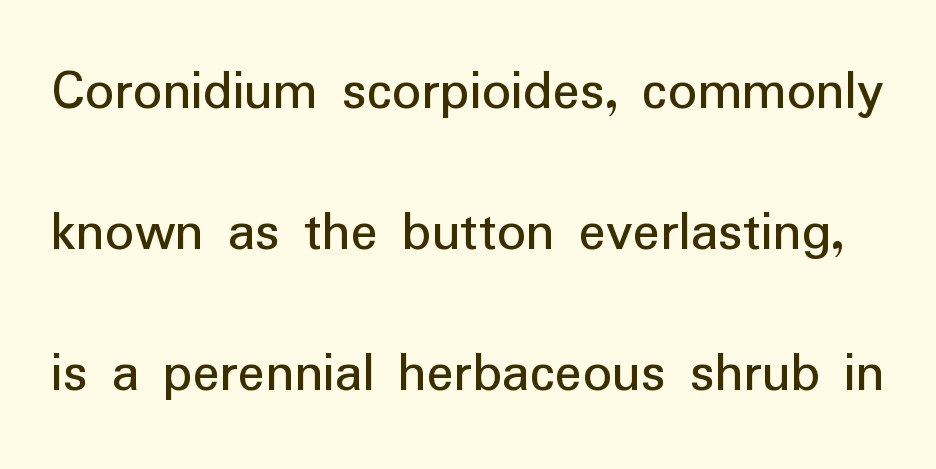
The image shows 57 px regular-weight sans-serif type, upright; set loose line spacing (2.47x), normal letter spacing, not underlined; low stroke contrast and a medium x-height.
